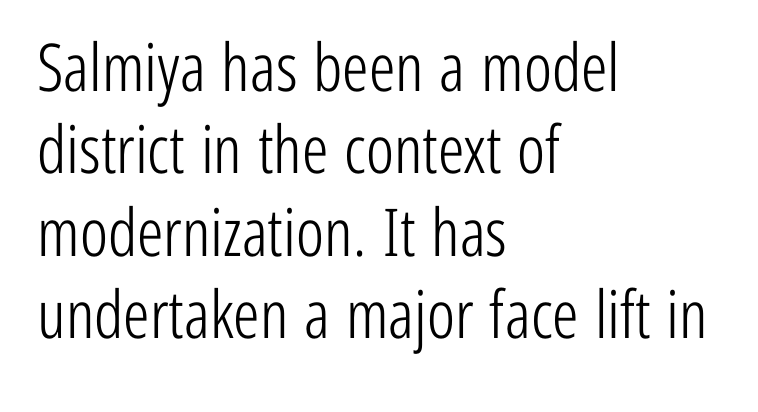
{"serif": "no", "italic": "no", "bold": "no", "weight": "light", "width": "condensed", "stroke_contrast": "low", "x_height": "medium", "monospaced": "no", "underline": "no", "align": "left", "line_spacing": "normal", "line_spacing_ratio": 1.25, "letter_spacing": "normal", "letter_spacing_em": 0.0, "glyph_px": 66}
